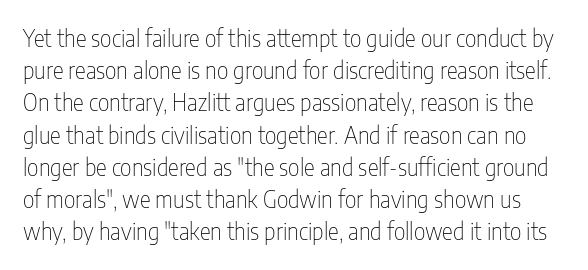
Q: Is the text bold? A: No.
Q: Is the text italic (slanted)? A: No, it is upright.
Q: Is the text underlined? A: No.
Q: Is the spacing between letters normal or unusually wide? A: Normal.
Q: Is the spacing between lines tight, normal or loose? A: Normal.
